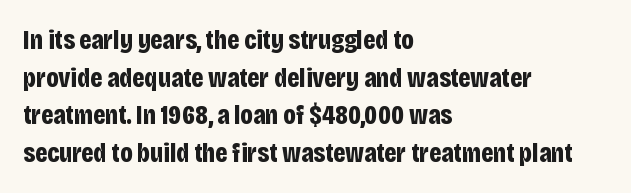
Q: Is the text bold? A: Yes.
Q: Is the text italic (slanted)? A: No, it is upright.
Q: Is the text underlined? A: No.
Q: How is the paragraph aligned? A: Left-aligned.
Q: Is the spacing between letters normal or unusually wide? A: Normal.
Q: Is the spacing between lines tight, normal or loose? A: Normal.
